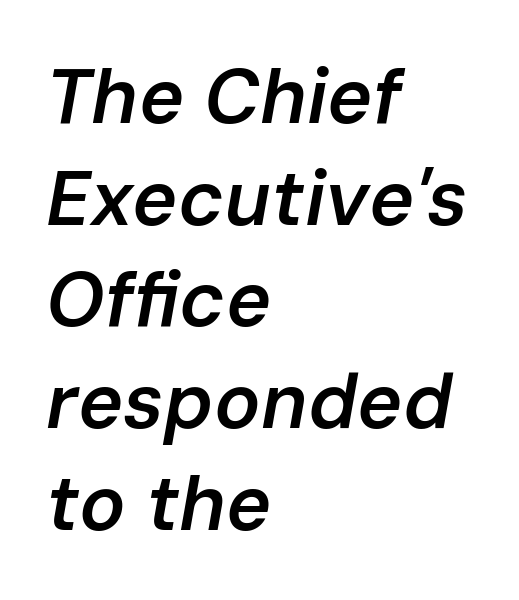
Looks like regular typesetting: each glyph gets only the width it needs. These lines sit exactly where default settings would place them. What weight is shown? A semibold, between regular and bold. The letters sit at their default tracking, neither squeezed nor spread.
